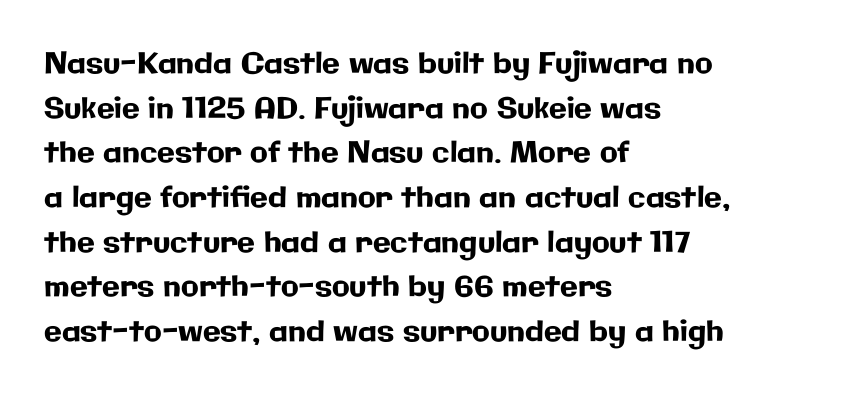
Q: Is the text italic (slanted)? A: No, it is upright.
Q: Is the typeface a serif or a sans-serif typeface? A: Sans-serif.
Q: Is the text underlined? A: No.
Q: How is the paragraph aligned? A: Left-aligned.
Q: Is the spacing between letters normal or unusually wide? A: Normal.
Q: Is the spacing between lines tight, normal or loose? A: Normal.
Q: Width (condensed, normal, or wide)? A: Normal.
Q: Stroke contrast? A: Low.
Q: x-height? A: Medium.
Q: Monospaced? A: No.
